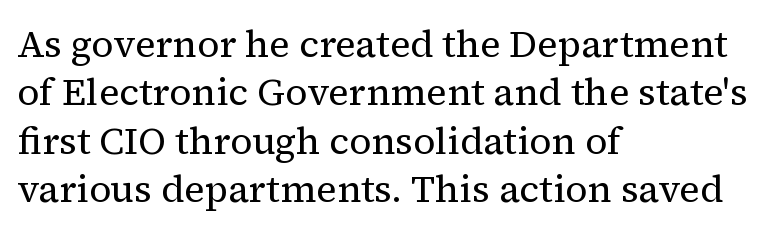
{"serif": "yes", "italic": "no", "bold": "no", "weight": "regular", "width": "normal", "stroke_contrast": "medium", "x_height": "medium", "monospaced": "no", "underline": "no", "align": "left", "line_spacing": "normal", "line_spacing_ratio": 1.27, "letter_spacing": "normal", "letter_spacing_em": 0.0, "glyph_px": 38}
